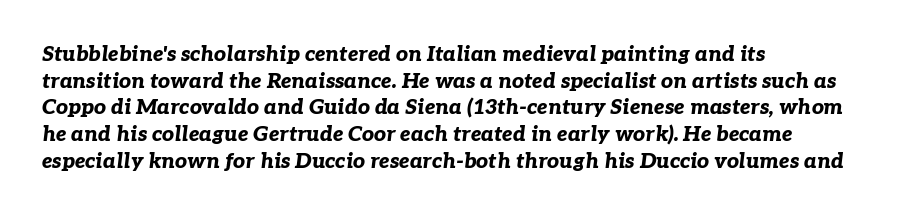
The image shows 21 px bold type, italic (leaning right); set left-aligned, normal line spacing (1.27x), normal letter spacing, not underlined.
